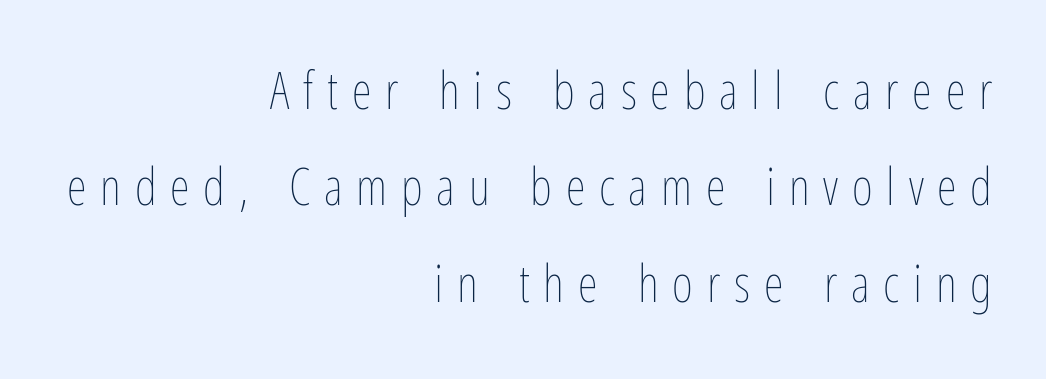
{"italic": "no", "bold": "no", "weight": "thin", "width": "condensed", "stroke_contrast": "low", "x_height": "medium", "monospaced": "no", "underline": "no", "align": "right", "line_spacing_ratio": 1.89, "letter_spacing": "wide", "letter_spacing_em": 0.27, "glyph_px": 51}
